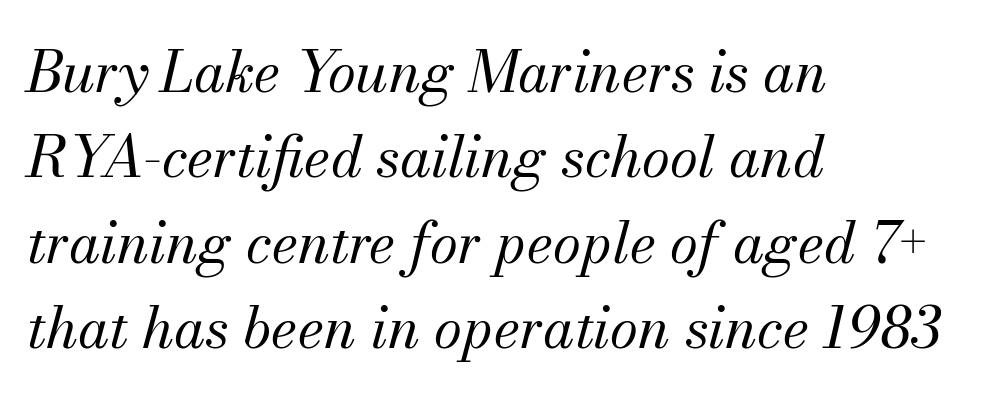
The image shows 57 px regular-weight serif type, italic (leaning right); set left-aligned, normal line spacing (1.5x), normal letter spacing, not underlined; medium stroke contrast and a small x-height.
